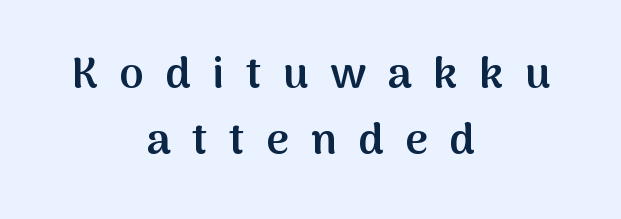
The image shows 44 px semibold sans-serif type, upright; set centered, normal line spacing (1.5x), unusually wide letter spacing (+0.49 em), not underlined; medium stroke contrast and a medium x-height.
